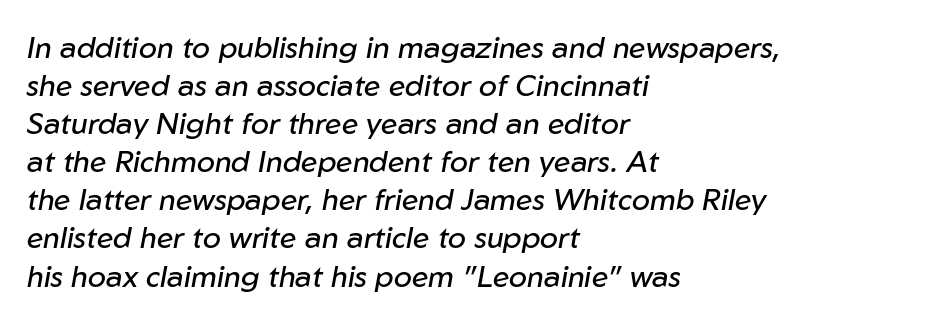
Descenders are the only things crossing below the line. Is the type slanted? Yes — the strokes lean at a clear angle. Horizontal alignment here is leftward, the default for most running prose. The weight would be labelled regular, book, light, or lighter still. A typesetter would call this leading conventional body-copy spacing. Think of a printed novel: that variable character pitch is what you see here.
